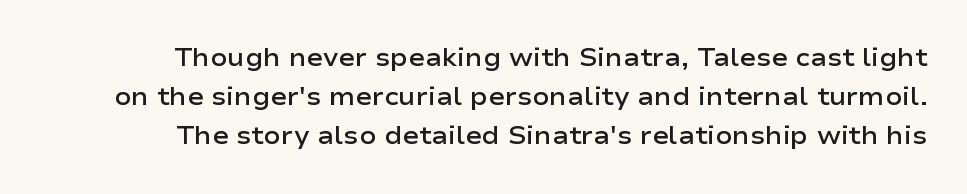
Q: Is the text bold? A: Semi-bold.
Q: Is the text italic (slanted)? A: No, it is upright.
Q: Is the text underlined? A: No.
Q: How is the paragraph aligned? A: Right-aligned.
Q: Is the spacing between letters normal or unusually wide? A: Normal.
Q: Is the spacing between lines tight, normal or loose? A: Normal.
